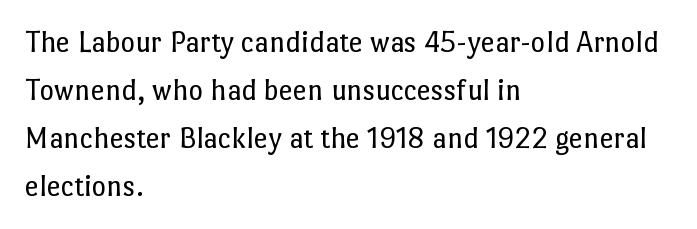
The image shows 31 px regular-weight type, upright; set left-aligned, normal line spacing (1.55x), normal letter spacing, not underlined; low stroke contrast and a medium x-height.
